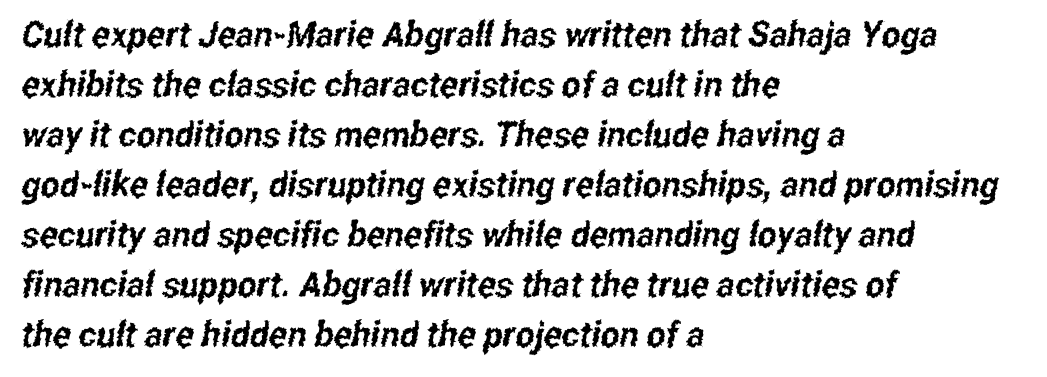
The image shows 36 px condensed sans-serif type; set left-aligned, normal line spacing (1.39x), normal letter spacing, not underlined; low stroke contrast and a medium x-height.
